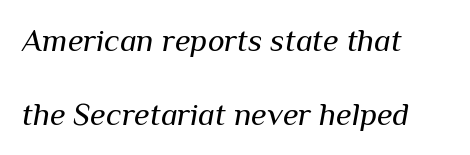
Q: Is the text bold? A: No.
Q: Is the text italic (slanted)? A: Yes, it leans right by about 10 degrees.
Q: Is the text underlined? A: No.
Q: How is the paragraph aligned? A: Left-aligned.
Q: Is the spacing between letters normal or unusually wide? A: Normal.
Q: Is the spacing between lines tight, normal or loose? A: Loose.
Q: Width (condensed, normal, or wide)? A: Normal.
Q: Stroke contrast? A: Medium.
Q: x-height? A: Medium.
Q: Monospaced? A: No.
